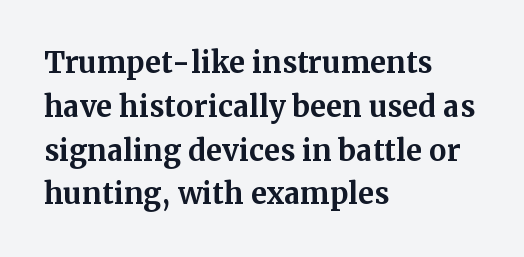
How heavy is the stroke? Heavy — this is a bold. Style check: upright. Every row of glyphs begins at an identical x-position on the left. Here the glyphs are tracked normally, forming tight word shapes.
